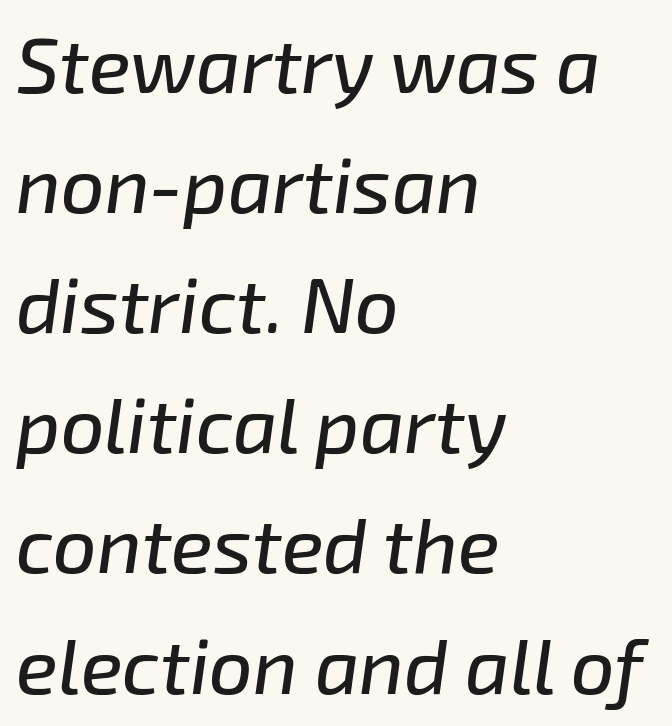
The image shows 77 px text type, italic (leaning right); set left-aligned, normal line spacing (1.56x), normal letter spacing, not underlined; low stroke contrast and a medium x-height.
